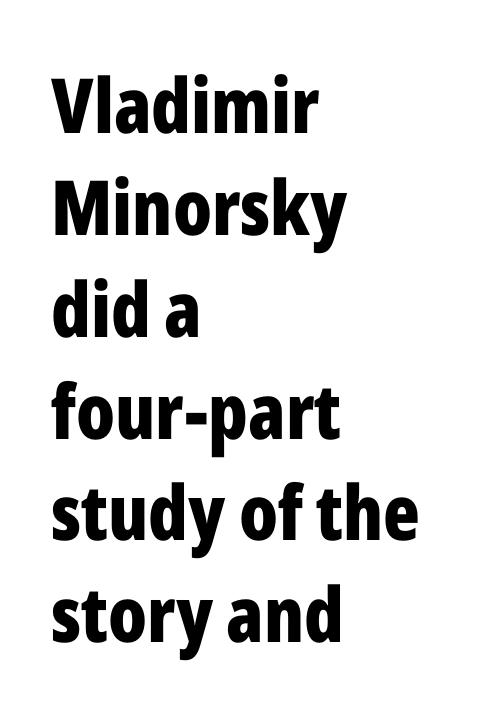
Q: Is the text bold? A: Yes.
Q: Is the text italic (slanted)? A: No, it is upright.
Q: Is the typeface a serif or a sans-serif typeface? A: Sans-serif.
Q: Is the text underlined? A: No.
Q: How is the paragraph aligned? A: Left-aligned.
Q: Is the spacing between letters normal or unusually wide? A: Normal.
Q: Is the spacing between lines tight, normal or loose? A: Normal.
Q: Width (condensed, normal, or wide)? A: Condensed.
Q: Stroke contrast? A: Low.
Q: x-height? A: Medium.
Q: Monospaced? A: No.
